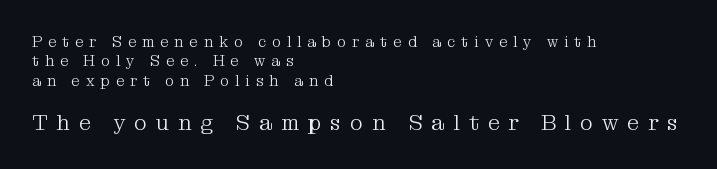
Posture: vertical. Line spacing here is normal. Descender tails drop into unmarked territory. The rendering anchors every line to the left-hand side. This layout puts the modest block above and the oversized block below.
